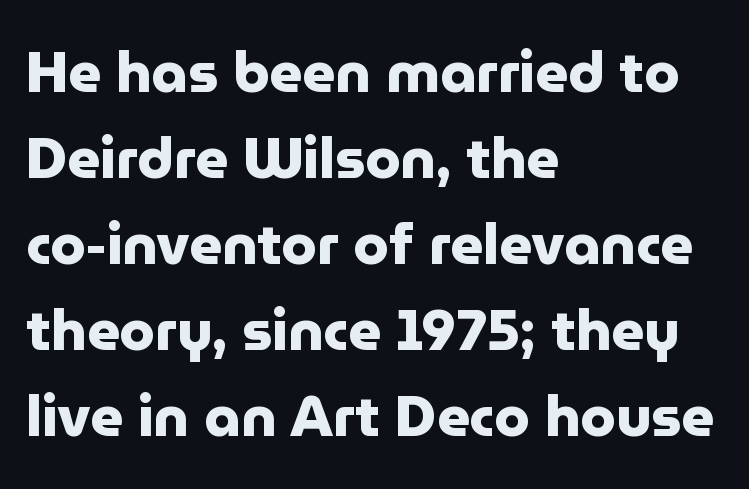
Q: Is the text bold? A: Yes.
Q: Is the text italic (slanted)? A: No, it is upright.
Q: Is the typeface a serif or a sans-serif typeface? A: Sans-serif.
Q: Is the text underlined? A: No.
Q: How is the paragraph aligned? A: Left-aligned.
Q: Is the spacing between letters normal or unusually wide? A: Normal.
Q: Is the spacing between lines tight, normal or loose? A: Normal.
Q: Width (condensed, normal, or wide)? A: Normal.
Q: Stroke contrast? A: Low.
Q: x-height? A: Medium.
Q: Monospaced? A: No.
